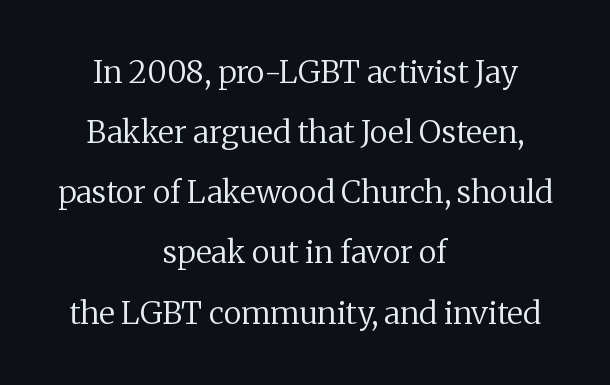
The specimen reads as upright at a glance. The compositor balanced each line on the midline. This sample has the flowing, uneven cadence of proportional lettering. The passage shown stacks its lines with a broad gap. Lines of text with bare space underneath.
